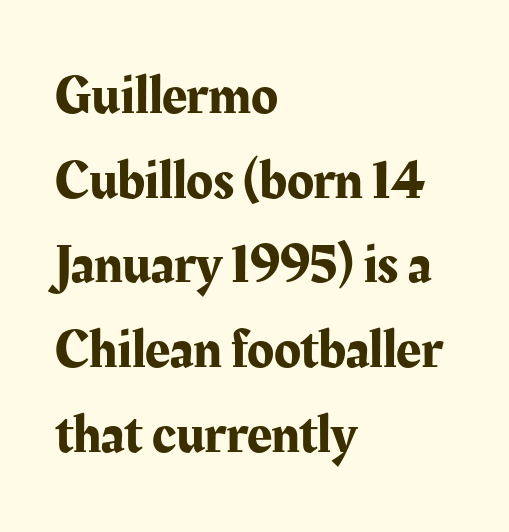
{"serif": "yes", "italic": "no", "width": "normal", "stroke_contrast": "medium", "x_height": "medium", "monospaced": "no", "underline": "no", "align": "left", "line_spacing": "normal", "line_spacing_ratio": 1.54, "letter_spacing": "normal", "letter_spacing_em": 0.0, "glyph_px": 55}
